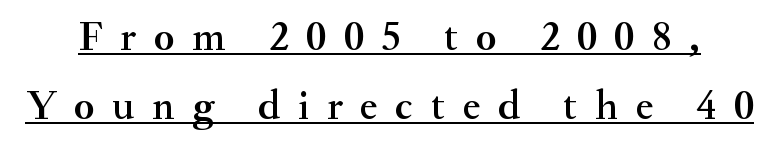
The image shows 42 px serif type, upright; set normal line spacing (1.65x), unusually wide letter spacing (+0.42 em), underlined; medium stroke contrast and a small x-height.
